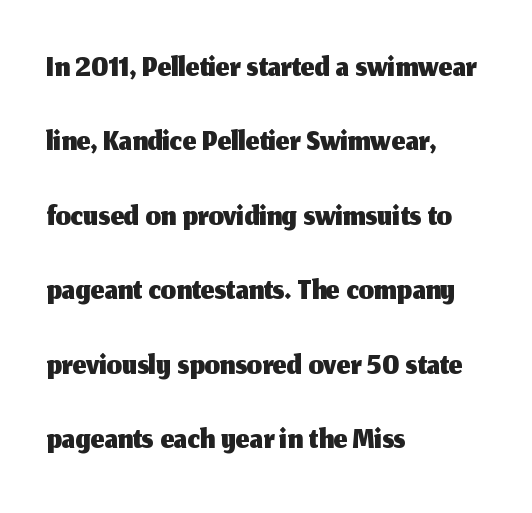
The image shows 48 px sans-serif type, upright; set left-aligned, normal line spacing (1.55x), normal letter spacing, not underlined; medium stroke contrast and a medium x-height.
